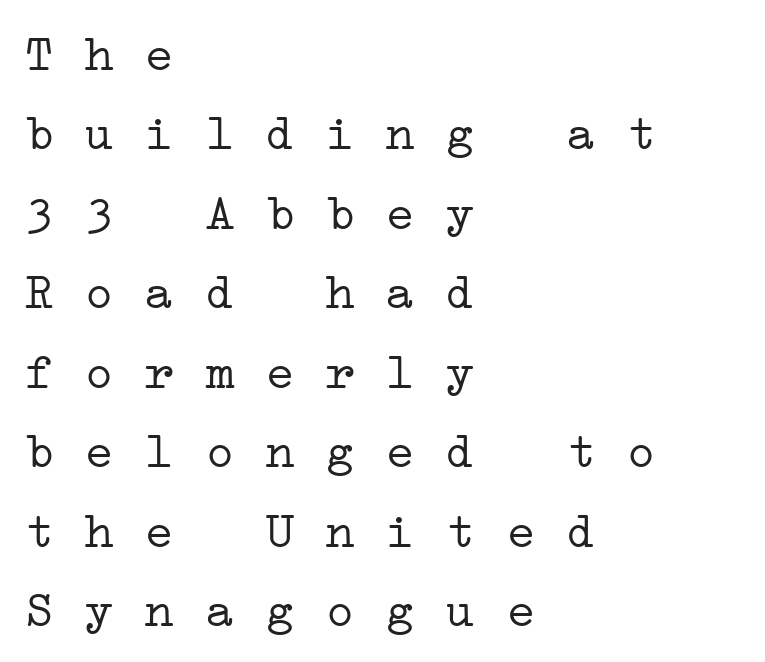
The image shows 50 px light, wide serif type, monospaced; set left-aligned, normal line spacing (1.59x), normal letter spacing, not underlined; low stroke contrast and a medium x-height.
